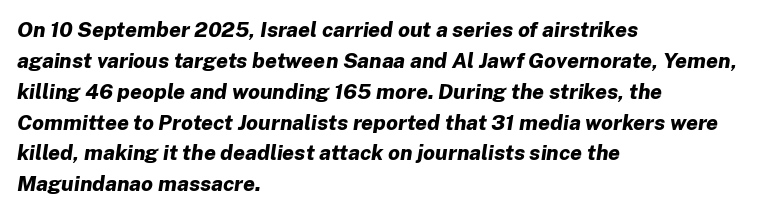
These lines are set flush left with a ragged right edge. This sample keeps an unexceptional amount of space between lines. You can tell it's italic because the verticals aren't actually vertical. Here the glyphs are tracked normally, forming tight word shapes. Strong, thick strokes mark this as bold type. Glance below the letters and you will spot only blank space.
